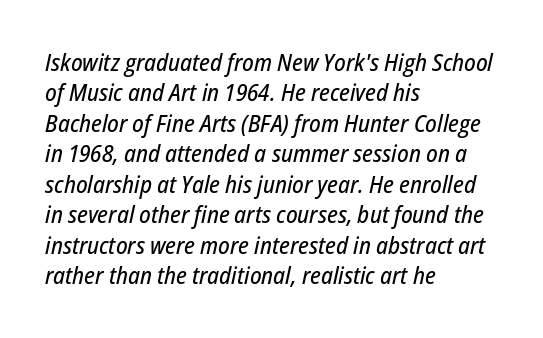
The passage is arranged the way most books set body copy — flush left. Compared with typical body copy, the letter spacing here is the same. The line-height multiplier appears to be the usual default. When letters slant like this, we call the style italic.
